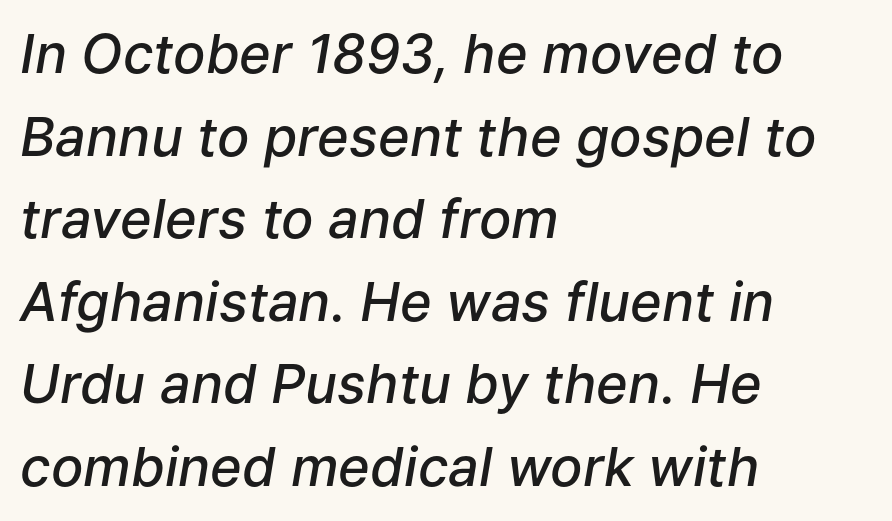
{"italic": "yes", "lean": "right", "slant_degrees": 9, "bold": "semi", "weight": "semibold", "width": "normal", "stroke_contrast": "low", "x_height": "medium", "monospaced": "no", "underline": "no", "align": "left", "line_spacing": "normal", "line_spacing_ratio": 1.53, "letter_spacing": "normal", "letter_spacing_em": 0.0, "glyph_px": 54}
